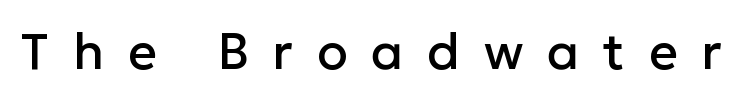
Q: Is the text italic (slanted)? A: No, it is upright.
Q: Is the typeface a serif or a sans-serif typeface? A: Sans-serif.
Q: Is the text underlined? A: No.
Q: Is the spacing between letters normal or unusually wide? A: Unusually wide.
Q: Width (condensed, normal, or wide)? A: Normal.
Q: Stroke contrast? A: Low.
Q: x-height? A: Medium.
Q: Monospaced? A: No.
